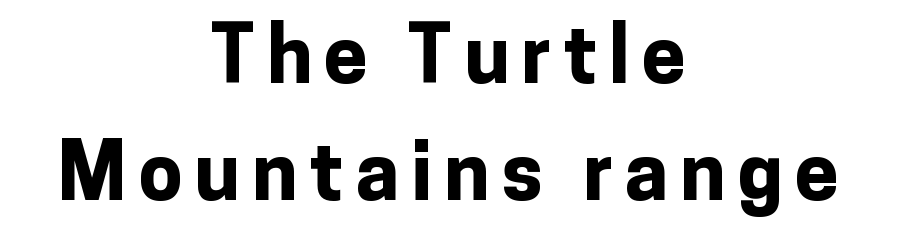
{"serif": "no", "italic": "no", "bold": "yes", "weight": "bold", "width": "normal", "stroke_contrast": "low", "x_height": "medium", "monospaced": "no", "underline": "no", "align": "center", "line_spacing": "normal", "line_spacing_ratio": 1.48, "glyph_px": 79}
